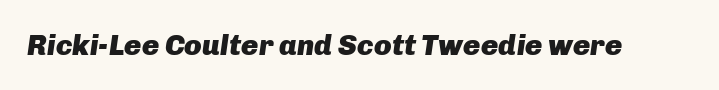
{"italic": "yes", "lean": "right", "slant_degrees": 8, "bold": "yes", "weight": "heavy", "width": "normal", "stroke_contrast": "low", "x_height": "medium", "monospaced": "no", "underline": "no", "letter_spacing": "normal", "letter_spacing_em": 0.0, "glyph_px": 29}
